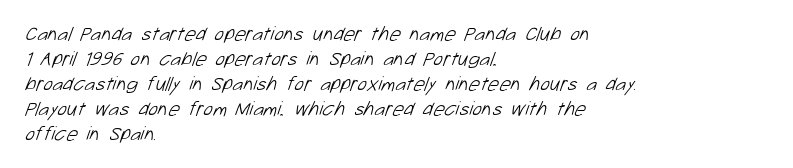
{"bold": "no", "underline": "no", "align": "left", "line_spacing": "normal", "line_spacing_ratio": 1.25, "letter_spacing": "normal", "letter_spacing_em": 0.0, "glyph_px": 20}
